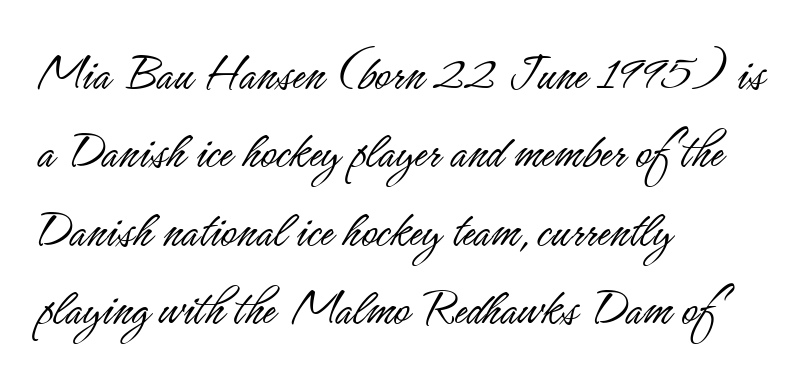
The rendering anchors every line to the left-hand side. Weight: in the light-to-regular range. Letters rest on an invisible, unmarked baseline. Unlike a traditional serif, this face leaves its strokes unadorned.
